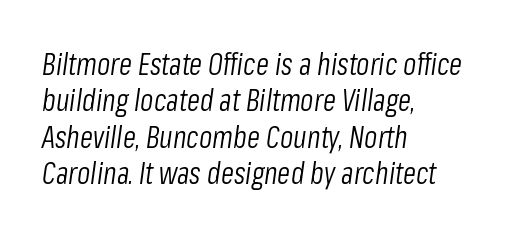
Each stroke keeps to a modest, everyday thickness or less. Short note: letters normally spaced. Visually the block forms a straight wall on the left and a jagged coastline on the right. A typesetter would call this proportional, since set widths differ per character. The axis of the letterforms is tilted away from vertical. Underline: absent.
